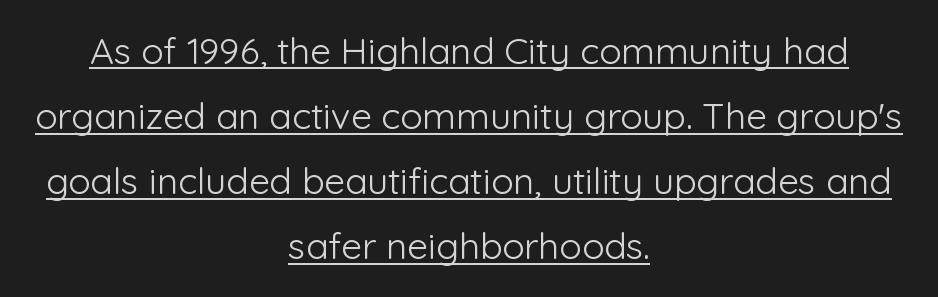
{"serif": "no", "italic": "no", "bold": "no", "weight": "light", "width": "normal", "stroke_contrast": "low", "x_height": "medium", "monospaced": "no", "underline": "yes", "align": "center", "line_spacing_ratio": 1.76, "letter_spacing": "normal", "letter_spacing_em": 0.0, "glyph_px": 37}
